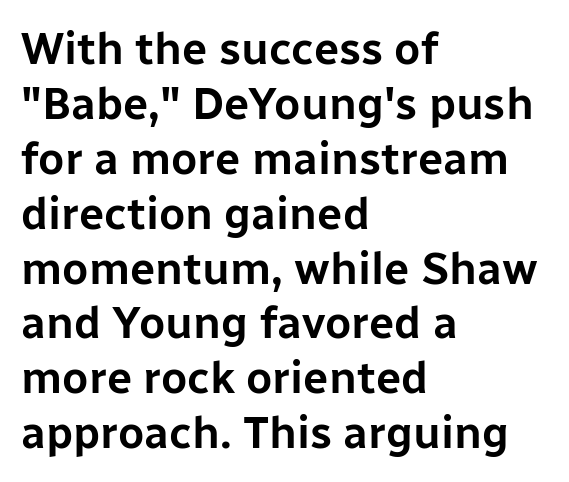
The image shows 45 px sans-serif type, upright; set left-aligned, line spacing 1.22x, normal letter spacing, not underlined; low stroke contrast and a medium x-height.
